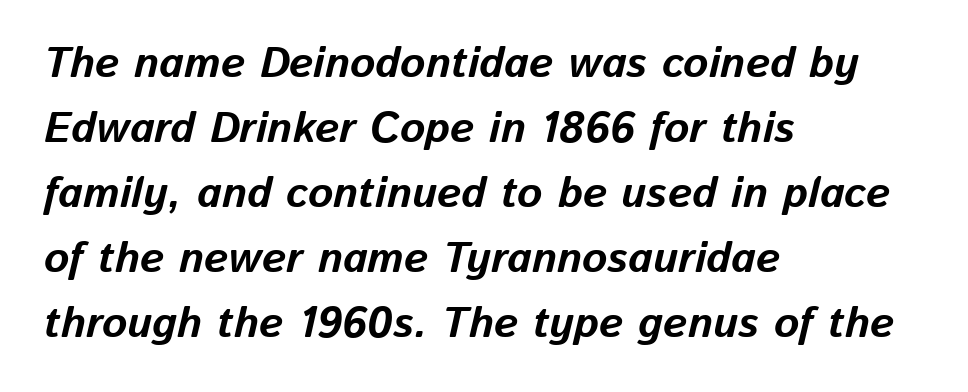
{"italic": "yes", "lean": "right", "slant_degrees": 13, "bold": "yes", "weight": "bold", "width": "normal", "stroke_contrast": "low", "x_height": "medium", "monospaced": "no", "underline": "no", "align": "left", "line_spacing": "normal", "line_spacing_ratio": 1.51, "letter_spacing": "normal", "letter_spacing_em": 0.0, "glyph_px": 43}
